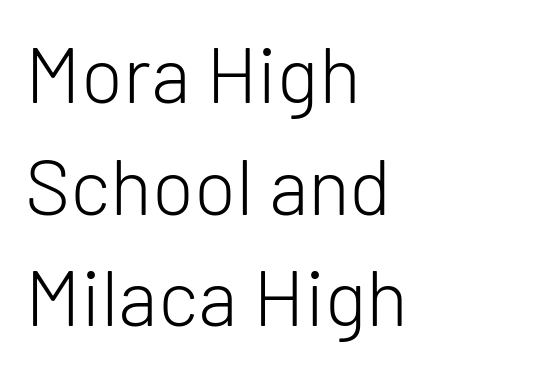
{"serif": "no", "italic": "no", "bold": "no", "weight": "light", "width": "normal", "stroke_contrast": "low", "x_height": "medium", "monospaced": "no", "underline": "no", "align": "left", "line_spacing": "normal", "line_spacing_ratio": 1.43, "letter_spacing": "normal", "letter_spacing_em": 0.0, "glyph_px": 78}
